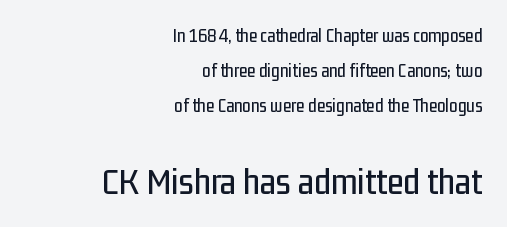
Q: Is the text italic (slanted)? A: No, it is upright.
Q: Is the typeface a serif or a sans-serif typeface? A: Sans-serif.
Q: Is the text underlined? A: No.
Q: How is the paragraph aligned? A: Right-aligned.
Q: Is the spacing between letters normal or unusually wide? A: Normal.
Q: Which block of text is set in a larger size, the first (top) or the second (bottom)? A: The second (bottom) one.
Q: Width (condensed, normal, or wide)? A: Condensed.
Q: Stroke contrast? A: Low.
Q: x-height? A: Medium.
Q: Monospaced? A: No.
